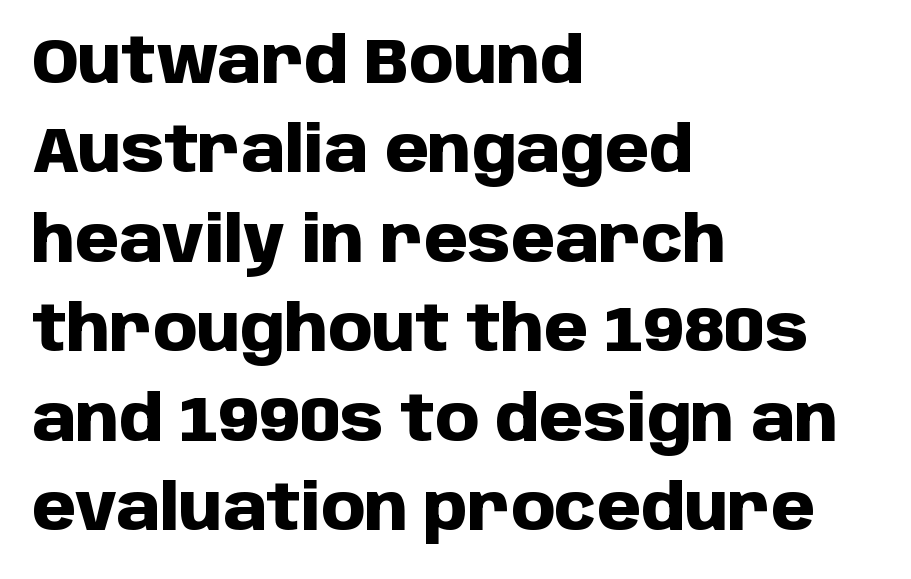
The image shows 63 px heavy sans-serif type, upright; set left-aligned, normal line spacing (1.42x), normal letter spacing, not underlined; low stroke contrast and a large x-height.
